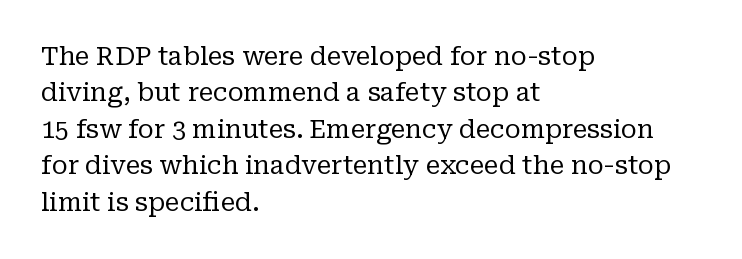
The image shows 25 px text type, upright; set left-aligned, normal line spacing (1.46x), normal letter spacing, not underlined.
